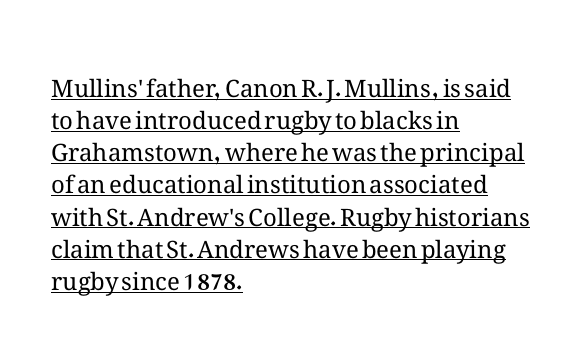
The image shows 24 px text type, upright; set left-aligned, normal line spacing (1.34x), normal letter spacing, underlined.
